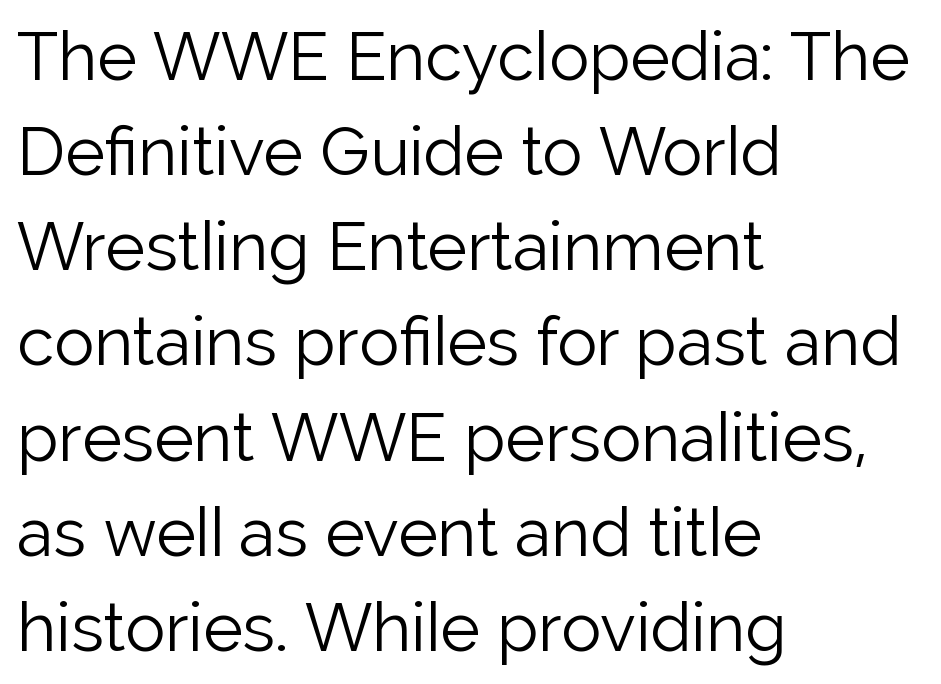
Q: Is the text bold? A: No.
Q: Is the text italic (slanted)? A: No, it is upright.
Q: Is the typeface a serif or a sans-serif typeface? A: Sans-serif.
Q: Is the text underlined? A: No.
Q: How is the paragraph aligned? A: Left-aligned.
Q: Is the spacing between letters normal or unusually wide? A: Normal.
Q: Is the spacing between lines tight, normal or loose? A: Normal.
Q: Width (condensed, normal, or wide)? A: Normal.
Q: Stroke contrast? A: Low.
Q: x-height? A: Medium.
Q: Monospaced? A: No.
